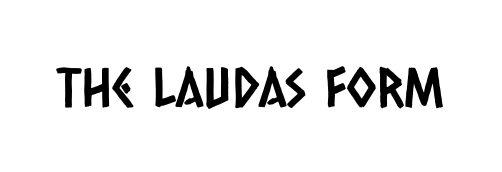
The image shows 54 px condensed sans-serif type; set normal letter spacing, not underlined; low stroke contrast and a large x-height.
